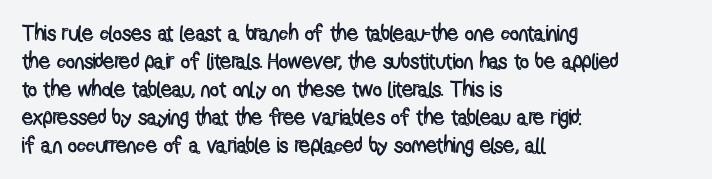
{"italic": "no", "underline": "no", "align": "left", "line_spacing": "normal", "line_spacing_ratio": 1.27, "letter_spacing": "normal", "letter_spacing_em": 0.0, "glyph_px": 22}
